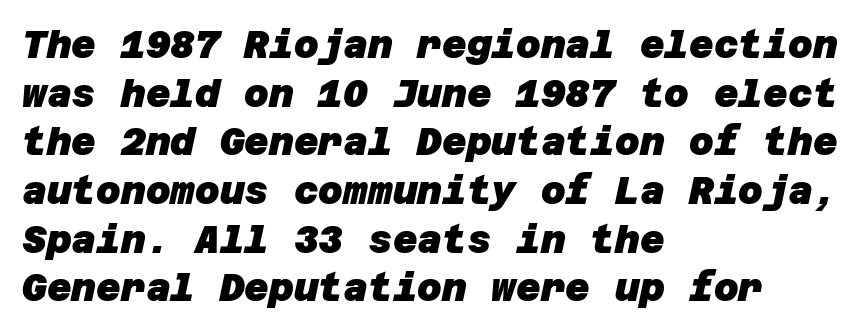
{"serif": "no", "bold": "yes", "weight": "heavy", "width": "normal", "stroke_contrast": "low", "x_height": "large", "underline": "no", "align": "left", "line_spacing": "normal", "line_spacing_ratio": 1.28, "letter_spacing": "normal", "letter_spacing_em": 0.0, "glyph_px": 38}
